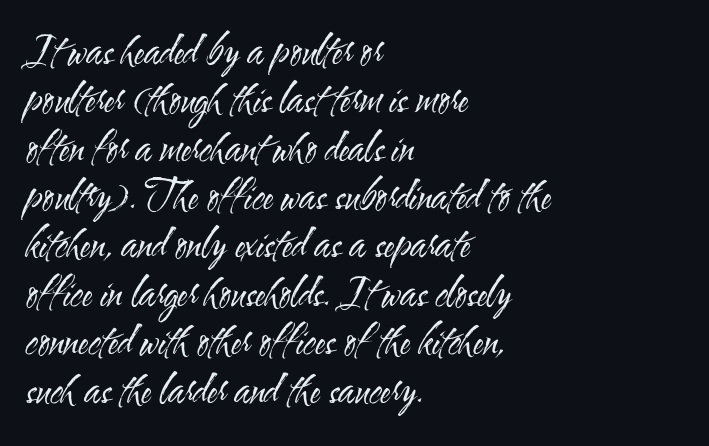
The image shows 39 px regular-weight, condensed sans-serif type; set left-aligned, line spacing 1.24x, normal letter spacing, not underlined; medium stroke contrast and a small x-height.
